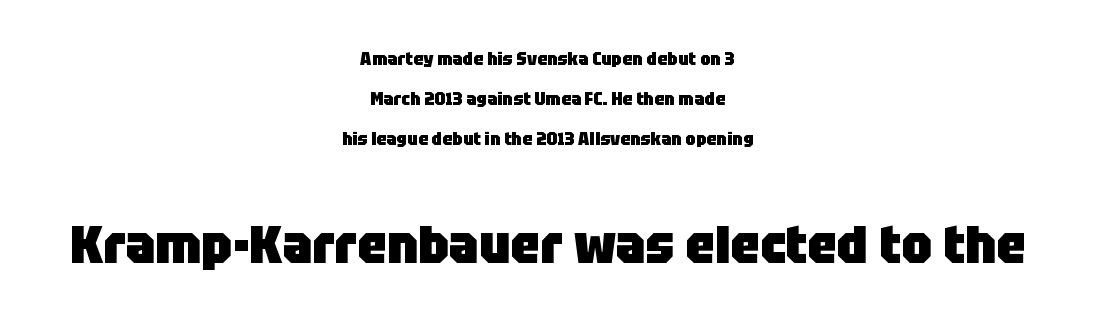
The image shows 53 px heavy sans-serif type, upright; set centered, loose line spacing (2.23x), normal letter spacing, not underlined; the second (bottom) block is 2.94x larger; low stroke contrast and a large x-height.
